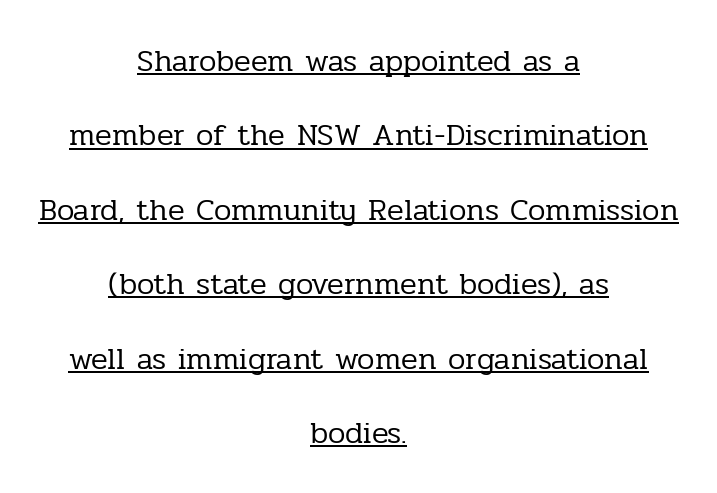
{"serif": "yes", "italic": "no", "bold": "no", "weight": "regular", "width": "normal", "stroke_contrast": "low", "x_height": "medium", "monospaced": "no", "underline": "yes", "align": "center", "line_spacing": "loose", "line_spacing_ratio": 2.4, "letter_spacing": "normal", "letter_spacing_em": 0.0, "glyph_px": 31}
